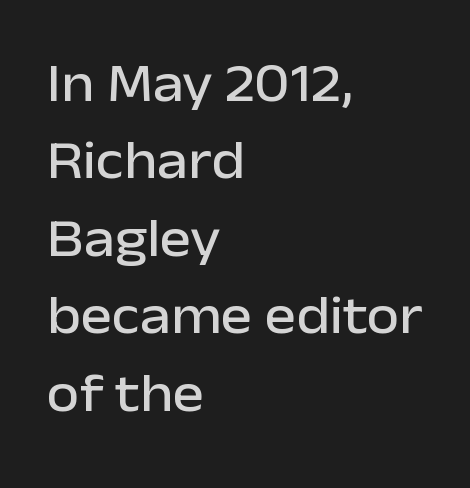
The image shows 53 px sans-serif type, upright; set left-aligned, normal line spacing (1.46x), normal letter spacing, not underlined; low stroke contrast and a medium x-height.
